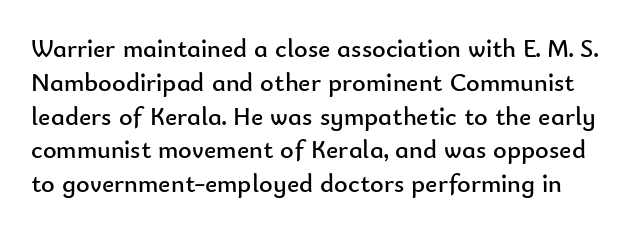
The line texture is even and compact thanks to regular tracking. Italic: no, the glyphs are upright roman. The foot of each line stays bare and open. The letters look calm and open, with moderate or lighter stems. The block of text has a typical density, with ordinary space between rows.
